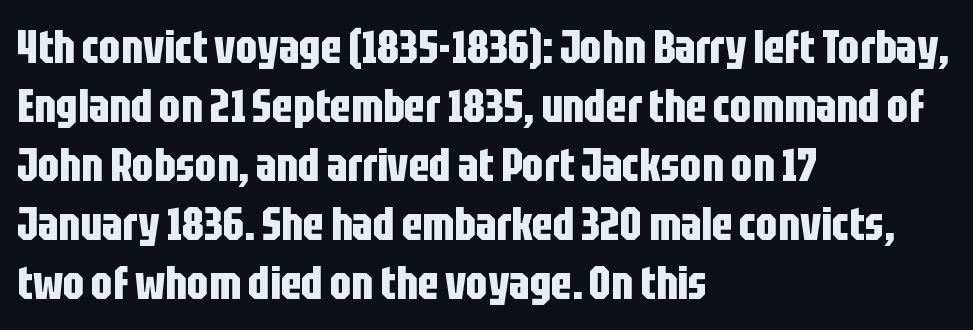
The letters are bold, with thick, heavy strokes. Nobody touched the tracking dial on this one. The ragged edge is on the right, which tells us the setting is flush left. Line spacing here is normal. Each letter keeps its own natural width here, so spacing adapts to shape.
